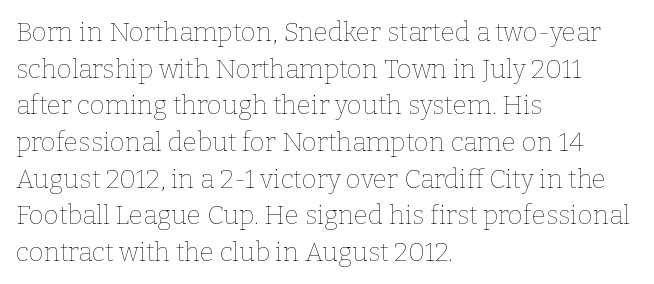
In CSS terms this would be text-align: left. The words here are not underlined. The font is comparable to plain body text, perhaps lighter. Every character sits straight up, as roman type does. The vertical gap from one line to the next is medium. Compared with typical body copy, the letter spacing here is the same.
